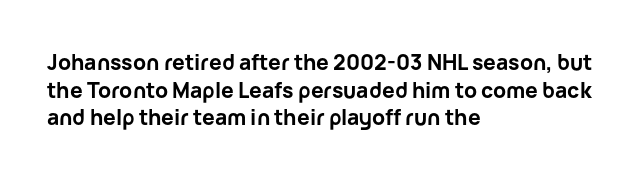
{"italic": "no", "bold": "yes", "underline": "no", "align": "left", "line_spacing": "normal", "line_spacing_ratio": 1.32, "letter_spacing": "normal", "letter_spacing_em": 0.0, "glyph_px": 21}
